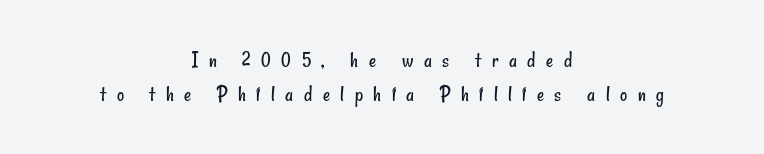
{"bold": "no", "underline": "no", "align": "center", "line_spacing": "normal", "line_spacing_ratio": 1.53, "letter_spacing": "wide", "letter_spacing_em": 0.48, "glyph_px": 22}
